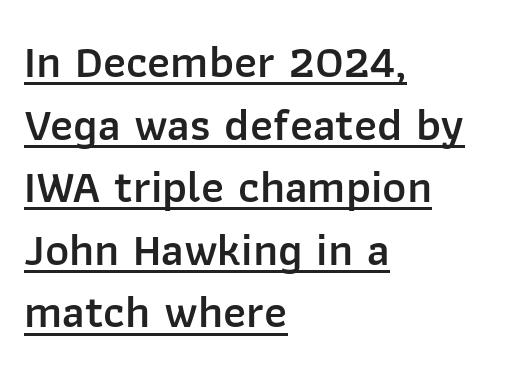
A student would call this left alignment; a typographer would say flush left, rag right. Standard letterfit; no display-style spreading of the glyphs. These lines are rendered in a variable-pitch font. The glyphs in this specimen are sans serif.
